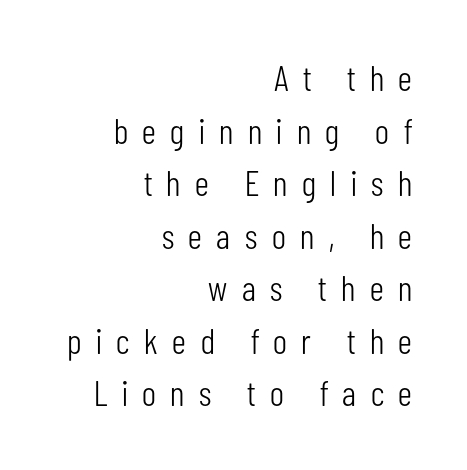
Compared with a typical body face, this is equally light or lighter still. Looks like regular typesetting: each glyph gets only the width it needs. Is the block centered? No — it sits flush against the right margin. Nope, not italic — everything's standing straight.
